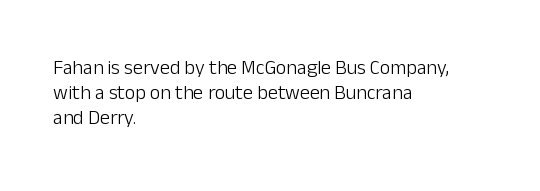
Each stroke keeps to a modest, everyday thickness or less. The type is set solid horizontally, with unmodified tracking. Italic: no, the glyphs are upright roman. In CSS terms this would be text-align: left.
